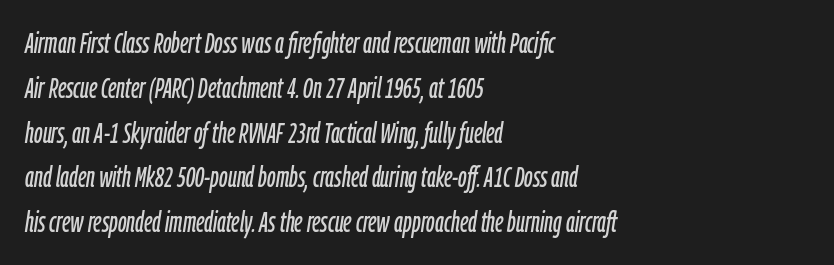
The image shows 28 px condensed type, italic (leaning right); set left-aligned, normal line spacing (1.6x), normal letter spacing, not underlined; low stroke contrast and a medium x-height.
